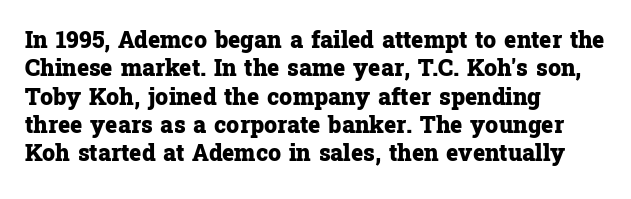
Plain, unruled lines of type. Heft: maximum for text — a bold. The tracking reads as untouched default to a designer's eye. Nope, not italic — everything's standing straight.
